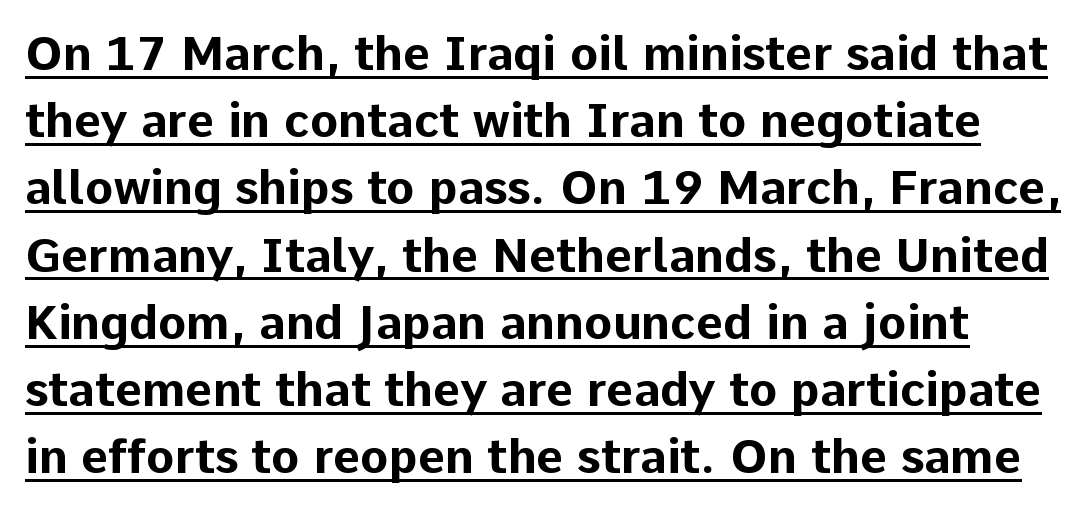
Honestly, the row spacing looks completely unremarkable. Students, note that the glyphs here touch the page at normal intervals. Are there feet on the stems? There aren't — it's a sans. Quick note: underline on.
